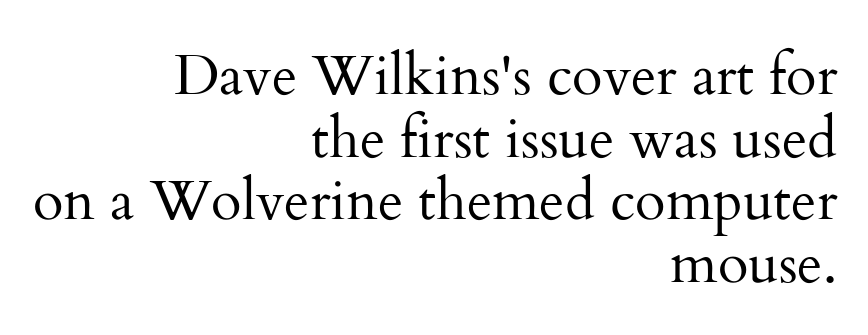
The image shows 56 px regular-weight serif type, upright; set right-aligned, tight line spacing (1.12x), normal letter spacing, not underlined; medium stroke contrast and a small x-height.
